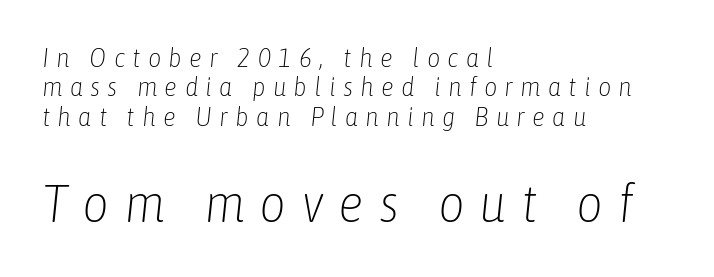
{"italic": "yes", "lean": "right", "slant_degrees": 6, "bold": "no", "weight": "light", "width": "condensed", "stroke_contrast": "low", "x_height": "medium", "monospaced": "no", "underline": "no", "align": "left", "line_spacing": "tight", "line_spacing_ratio": 1.13, "letter_spacing": "wide", "letter_spacing_em": 0.28, "larger_block": "second", "size_ratio": 2.0, "glyph_px": 52}
